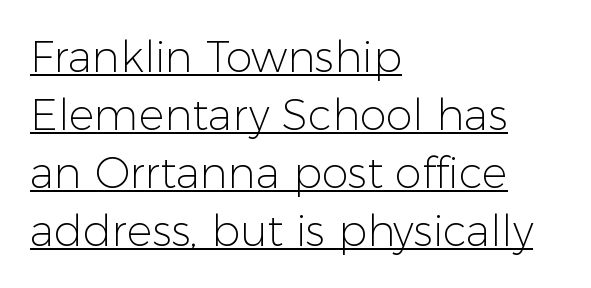
Q: Is the text bold? A: No.
Q: Is the text italic (slanted)? A: No, it is upright.
Q: Is the typeface a serif or a sans-serif typeface? A: Sans-serif.
Q: Is the text underlined? A: Yes.
Q: How is the paragraph aligned? A: Left-aligned.
Q: Is the spacing between letters normal or unusually wide? A: Normal.
Q: Is the spacing between lines tight, normal or loose? A: Normal.
Q: Width (condensed, normal, or wide)? A: Normal.
Q: Stroke contrast? A: Low.
Q: x-height? A: Medium.
Q: Monospaced? A: No.
